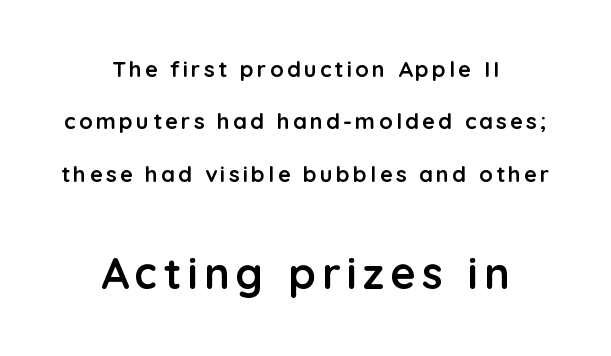
{"serif": "no", "italic": "no", "bold": "yes", "weight": "semibold", "width": "normal", "stroke_contrast": "low", "x_height": "medium", "monospaced": "no", "underline": "no", "align": "center", "line_spacing": "loose", "line_spacing_ratio": 2.38, "larger_block": "second", "size_ratio": 1.95, "glyph_px": 43}
